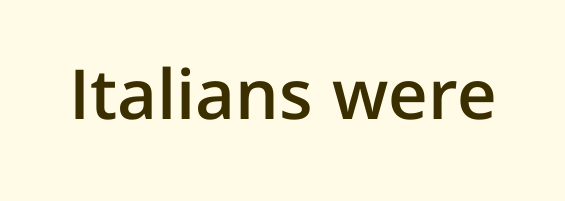
The image shows 69 px semibold sans-serif type, upright; set normal letter spacing, not underlined; low stroke contrast and a medium x-height.
